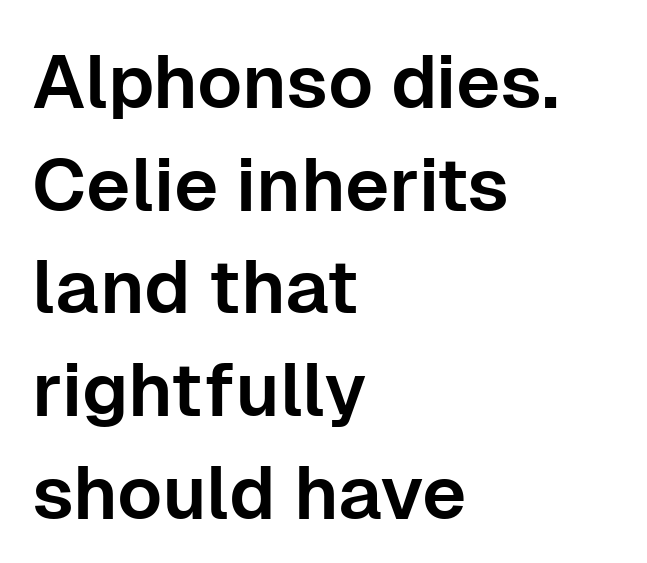
The face used here is proportionally spaced, like ordinary book or web type. Observe the ordinary spacing: letters are neighbours, not strangers. Anything drawn beneath the words? Only blank space. The text block is weighted toward the left margin, trailing off unevenly rightward.
